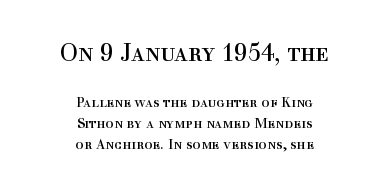
Typesetter's note — upper block bumped up in size, lower block left smaller. Regarding leading, the lines here are spaced in the standard way. Look at the tracking — it's just the regular setting, nothing added. Each row of text sits above clean, open space. Reading down the block, each line starts at a different indent, mirrored at its end. Caption: face not bold, strokes unweighted.
